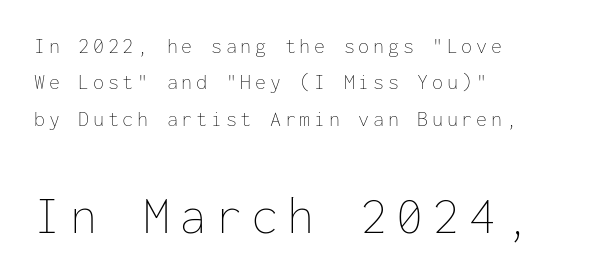
Q: Is the text bold? A: No.
Q: Is the text italic (slanted)? A: No, it is upright.
Q: Is the text underlined? A: No.
Q: How is the paragraph aligned? A: Left-aligned.
Q: Is the spacing between lines tight, normal or loose? A: Normal.
Q: Which block of text is set in a larger size, the first (top) or the second (bottom)? A: The second (bottom) one.
Q: Width (condensed, normal, or wide)? A: Normal.
Q: Stroke contrast? A: Low.
Q: x-height? A: Medium.
Q: Monospaced? A: Yes.
